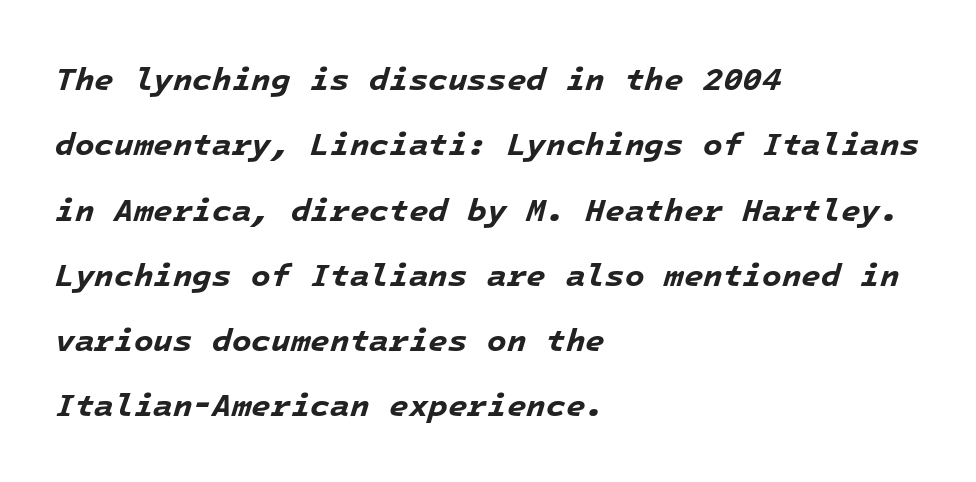
Think of a typewriter: that constant character pitch is what you see here. Quick note: underline off. Default kerning and tracking; the words read as compact shapes. The face used here has the dense, thick strokes of a bold. Notice the wide empty band between every row — that's loose leading. The lines are quadded left.
